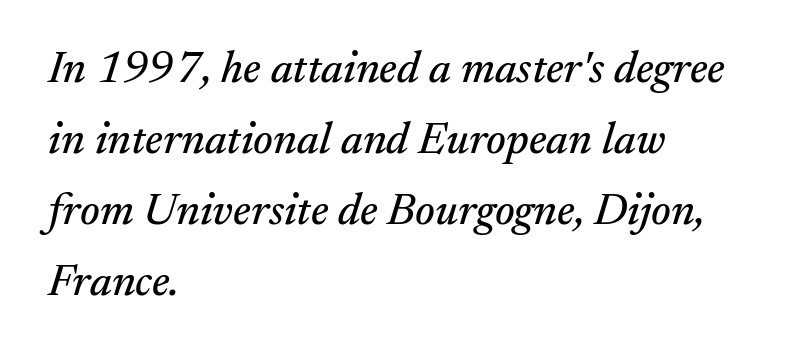
{"serif": "yes", "italic": "yes", "lean": "right", "slant_degrees": 17, "width": "normal", "stroke_contrast": "medium", "x_height": "small", "monospaced": "no", "underline": "no", "align": "left", "line_spacing": "normal", "line_spacing_ratio": 1.58, "letter_spacing": "normal", "letter_spacing_em": 0.0, "glyph_px": 45}
